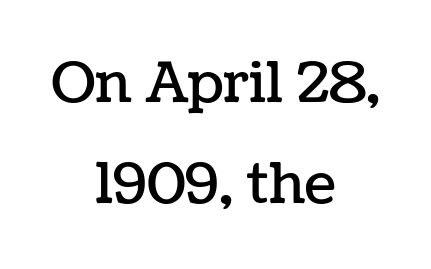
Q: Is the text italic (slanted)? A: No, it is upright.
Q: Is the text underlined? A: No.
Q: How is the paragraph aligned? A: Centered.
Q: Is the spacing between letters normal or unusually wide? A: Normal.
Q: Width (condensed, normal, or wide)? A: Normal.
Q: Stroke contrast? A: Low.
Q: x-height? A: Medium.
Q: Monospaced? A: No.
